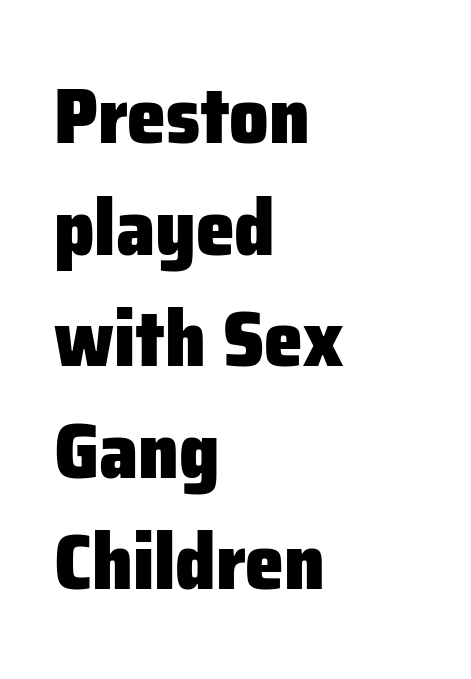
Q: Is the text bold? A: Yes.
Q: Is the text italic (slanted)? A: No, it is upright.
Q: Is the typeface a serif or a sans-serif typeface? A: Sans-serif.
Q: Is the text underlined? A: No.
Q: How is the paragraph aligned? A: Left-aligned.
Q: Is the spacing between letters normal or unusually wide? A: Normal.
Q: Is the spacing between lines tight, normal or loose? A: Normal.
Q: Width (condensed, normal, or wide)? A: Normal.
Q: Stroke contrast? A: Low.
Q: x-height? A: Medium.
Q: Monospaced? A: No.
